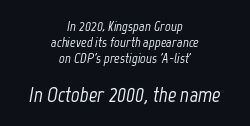
The image shows 21 px text type, italic (leaning right); set centered, tight line spacing (1.15x), normal letter spacing, not underlined; the second (bottom) block is 1.5x larger.
